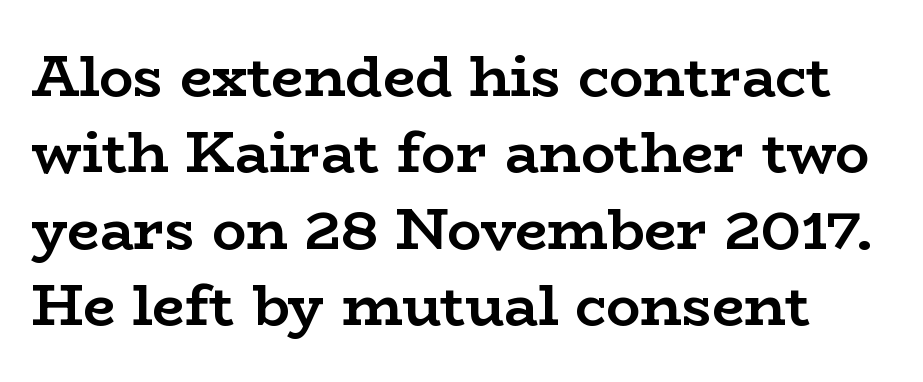
The passage shown has conventional tracking throughout. The strip under each line holds only bare page. The font family rendered here belongs to the serif group. Posture: straight, roman, zero tilt. Spacing verdict: proportional, widths tailored to each character.
